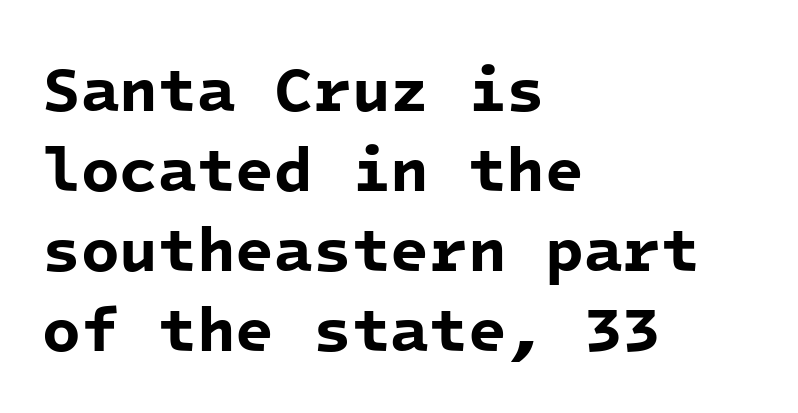
The image shows 63 px bold sans-serif type, monospaced; set left-aligned, normal line spacing (1.27x), normal letter spacing, not underlined; low stroke contrast and a medium x-height.
